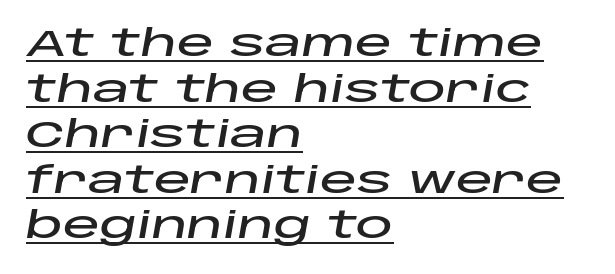
Q: Is the text italic (slanted)? A: Yes, it leans right by about 10 degrees.
Q: Is the text underlined? A: Yes.
Q: How is the paragraph aligned? A: Left-aligned.
Q: Is the spacing between letters normal or unusually wide? A: Normal.
Q: Width (condensed, normal, or wide)? A: Wide.
Q: Stroke contrast? A: Low.
Q: x-height? A: Large.
Q: Monospaced? A: No.
